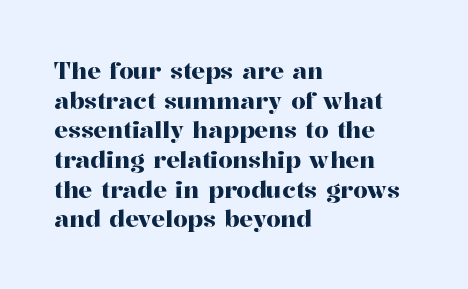
{"italic": "no", "underline": "no", "align": "left", "line_spacing": "normal", "line_spacing_ratio": 1.29, "letter_spacing": "normal", "letter_spacing_em": 0.0, "glyph_px": 23}
